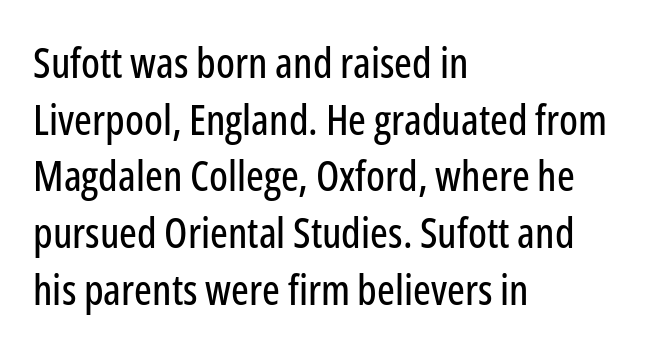
The image shows 42 px condensed sans-serif type, upright; set left-aligned, normal line spacing (1.35x), normal letter spacing, not underlined; low stroke contrast and a medium x-height.
